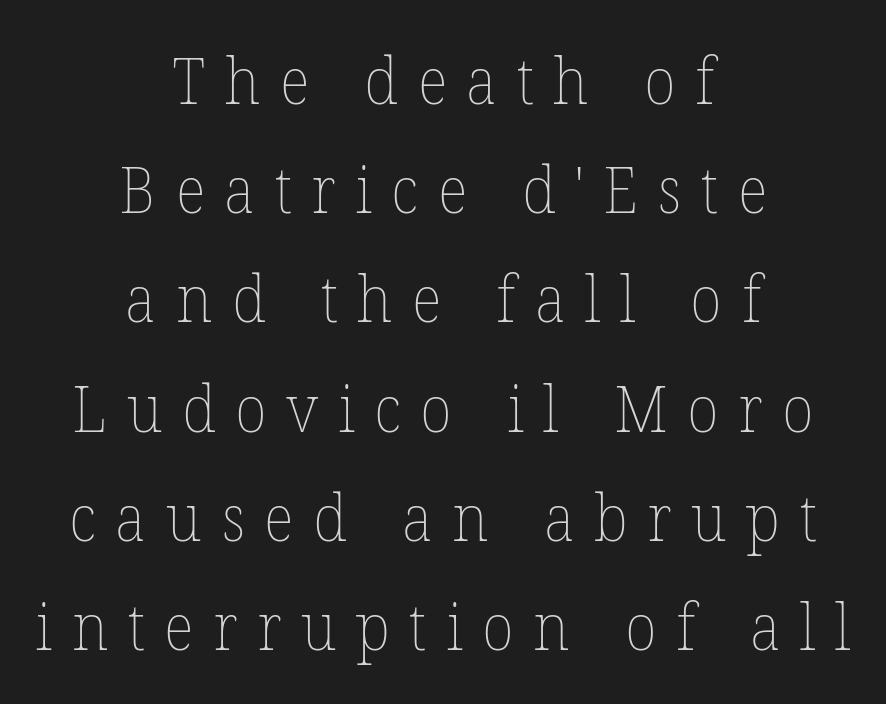
{"italic": "no", "bold": "no", "weight": "thin", "width": "normal", "stroke_contrast": "low", "x_height": "medium", "monospaced": "no", "underline": "no", "align": "center", "line_spacing": "normal", "line_spacing_ratio": 1.68, "letter_spacing": "wide", "letter_spacing_em": 0.3, "glyph_px": 65}
